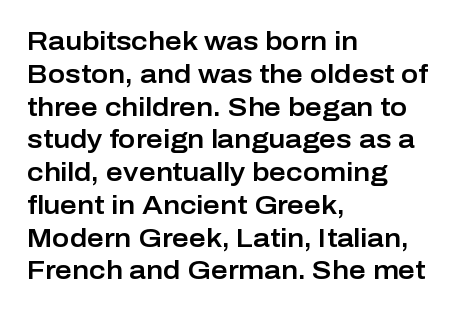
The image shows 26 px text type, upright; set left-aligned, normal line spacing (1.26x), normal letter spacing, not underlined.
